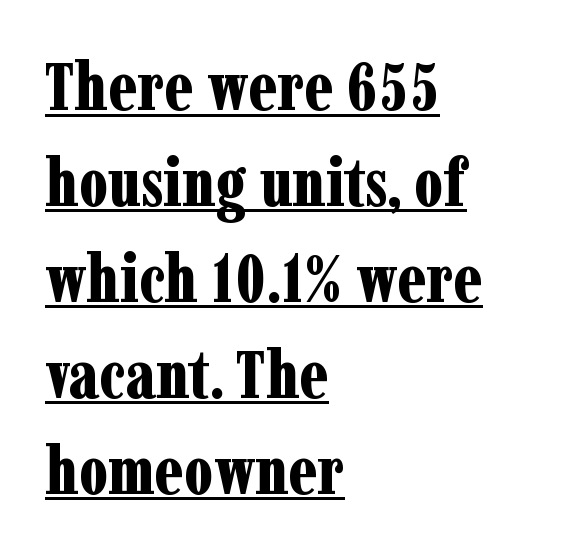
{"serif": "yes", "italic": "no", "bold": "yes", "weight": "bold", "width": "condensed", "stroke_contrast": "low", "x_height": "medium", "monospaced": "no", "underline": "yes", "align": "left", "line_spacing": "normal", "line_spacing_ratio": 1.41, "letter_spacing": "normal", "letter_spacing_em": 0.0, "glyph_px": 68}
